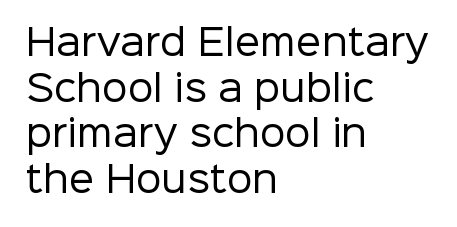
This is roman type, the default non-slanted kind. The tracking reads as untouched default to a designer's eye. Varying glyph widths throughout — classic text-font behaviour. Type without underlining. The lines in this sample share a left origin and differ only in where they stop.
